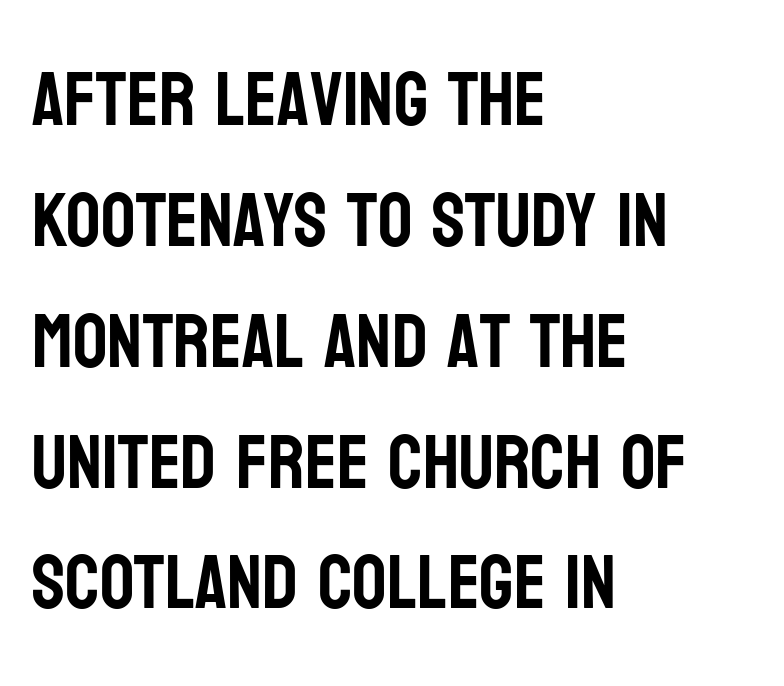
Q: Is the text italic (slanted)? A: No, it is upright.
Q: Is the typeface a serif or a sans-serif typeface? A: Sans-serif.
Q: Is the text underlined? A: No.
Q: How is the paragraph aligned? A: Left-aligned.
Q: Is the spacing between letters normal or unusually wide? A: Normal.
Q: Is the spacing between lines tight, normal or loose? A: Normal.
Q: Width (condensed, normal, or wide)? A: Condensed.
Q: Stroke contrast? A: Low.
Q: x-height? A: Large.
Q: Monospaced? A: No.
